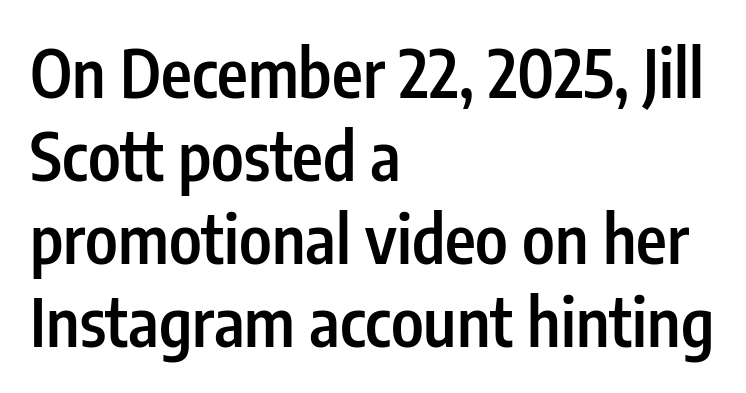
{"serif": "no", "italic": "no", "bold": "semi", "weight": "semibold", "width": "condensed", "stroke_contrast": "low", "x_height": "medium", "monospaced": "no", "underline": "no", "align": "left", "line_spacing": "normal", "line_spacing_ratio": 1.26, "letter_spacing": "normal", "letter_spacing_em": 0.0, "glyph_px": 66}
